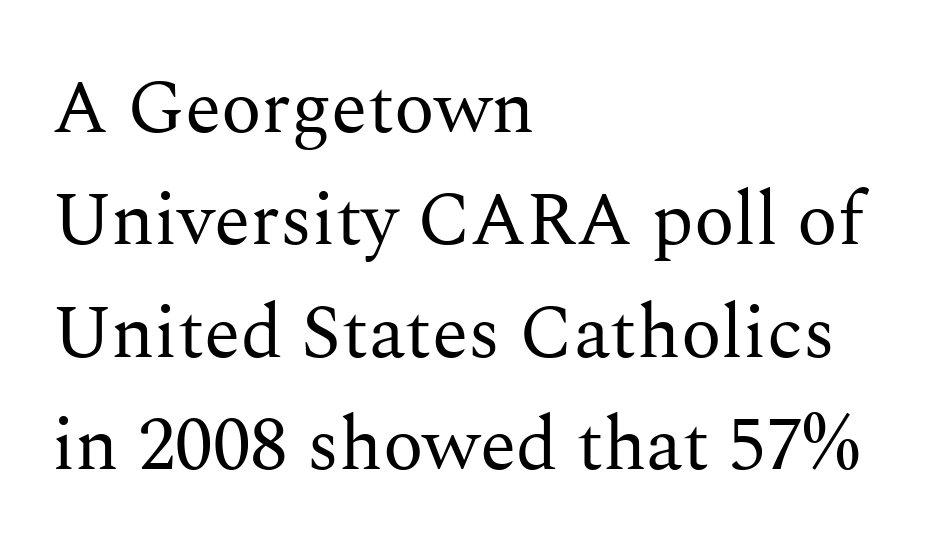
Q: Is the text bold? A: No.
Q: Is the text italic (slanted)? A: No, it is upright.
Q: Is the typeface a serif or a sans-serif typeface? A: Serif.
Q: Is the text underlined? A: No.
Q: How is the paragraph aligned? A: Left-aligned.
Q: Is the spacing between letters normal or unusually wide? A: Normal.
Q: Is the spacing between lines tight, normal or loose? A: Normal.
Q: Width (condensed, normal, or wide)? A: Normal.
Q: Stroke contrast? A: Medium.
Q: x-height? A: Medium.
Q: Monospaced? A: No.
